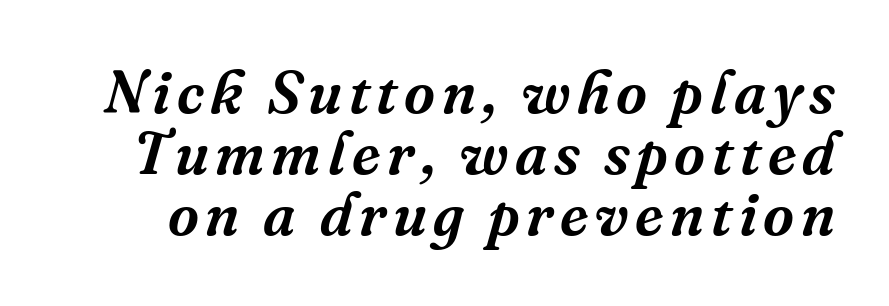
The image shows 60 px serif type, italic (leaning right); set tight line spacing (1.02x), not underlined; medium stroke contrast and a medium x-height.
